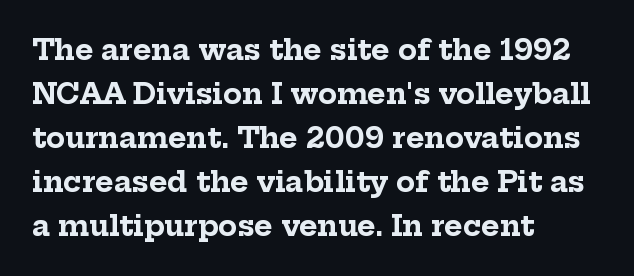
The image shows 28 px bold serif type, upright; set left-aligned, normal line spacing (1.57x), normal letter spacing, not underlined; low stroke contrast and a medium x-height.
